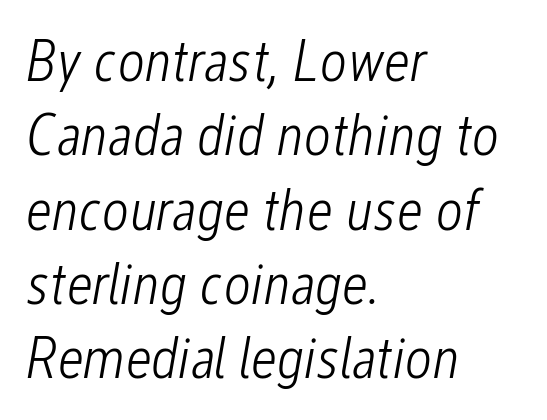
The image shows 59 px light, condensed type, italic (leaning right); set left-aligned, normal line spacing (1.26x), normal letter spacing, not underlined; low stroke contrast and a medium x-height.
